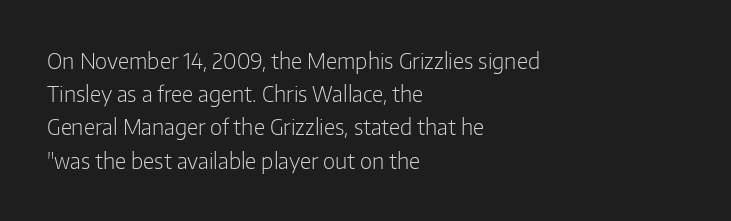
{"italic": "no", "bold": "no", "underline": "no", "align": "left", "line_spacing": "normal", "line_spacing_ratio": 1.58, "letter_spacing": "normal", "letter_spacing_em": 0.0, "glyph_px": 21}
